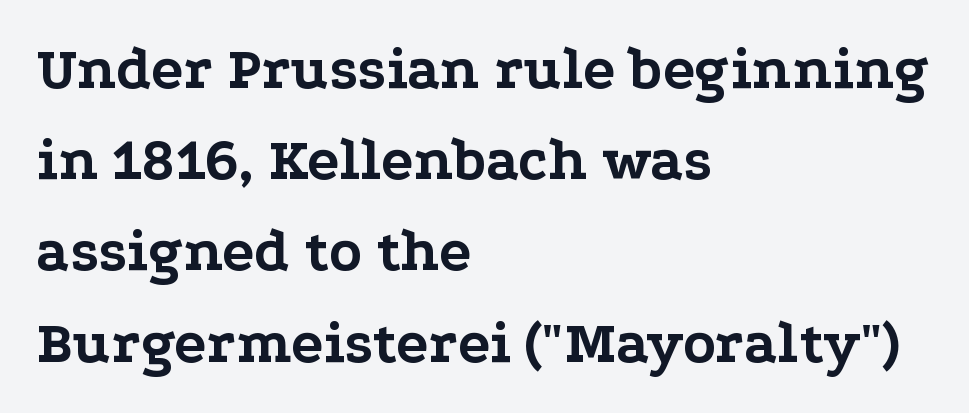
{"serif": "yes", "italic": "no", "bold": "yes", "weight": "bold", "width": "wide", "stroke_contrast": "low", "x_height": "medium", "monospaced": "no", "underline": "no", "align": "left", "line_spacing": "normal", "line_spacing_ratio": 1.52, "letter_spacing": "normal", "letter_spacing_em": 0.0, "glyph_px": 60}
